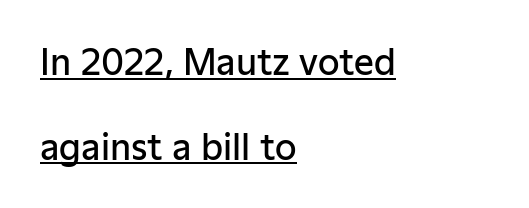
Q: Is the text bold? A: Semi-bold.
Q: Is the text italic (slanted)? A: No, it is upright.
Q: Is the typeface a serif or a sans-serif typeface? A: Sans-serif.
Q: Is the text underlined? A: Yes.
Q: How is the paragraph aligned? A: Left-aligned.
Q: Is the spacing between letters normal or unusually wide? A: Normal.
Q: Is the spacing between lines tight, normal or loose? A: Loose.
Q: Width (condensed, normal, or wide)? A: Normal.
Q: Stroke contrast? A: Low.
Q: x-height? A: Medium.
Q: Monospaced? A: No.
